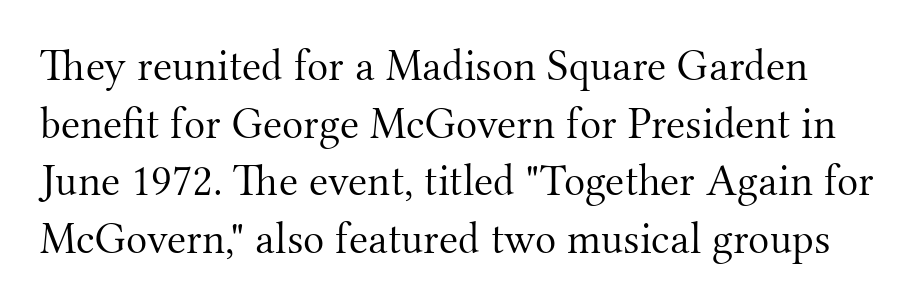
The image shows 44 px light serif type, upright; set normal line spacing (1.31x), normal letter spacing, not underlined; medium stroke contrast and a small x-height.
